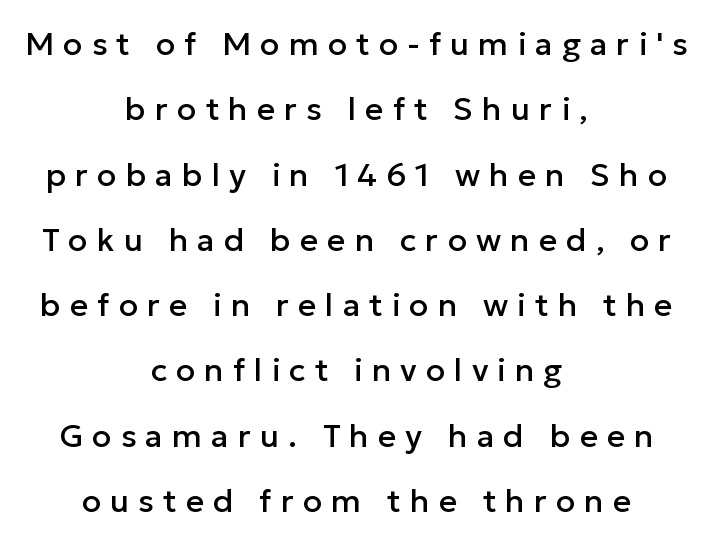
Q: Is the text italic (slanted)? A: No, it is upright.
Q: Is the typeface a serif or a sans-serif typeface? A: Sans-serif.
Q: Is the text underlined? A: No.
Q: How is the paragraph aligned? A: Centered.
Q: Is the spacing between letters normal or unusually wide? A: Unusually wide.
Q: Is the spacing between lines tight, normal or loose? A: Loose.
Q: Width (condensed, normal, or wide)? A: Normal.
Q: Stroke contrast? A: Low.
Q: x-height? A: Medium.
Q: Monospaced? A: No.
